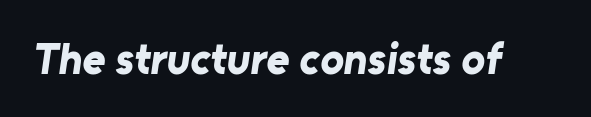
The image shows 44 px bold sans-serif type; set normal letter spacing, not underlined; low stroke contrast and a medium x-height.
